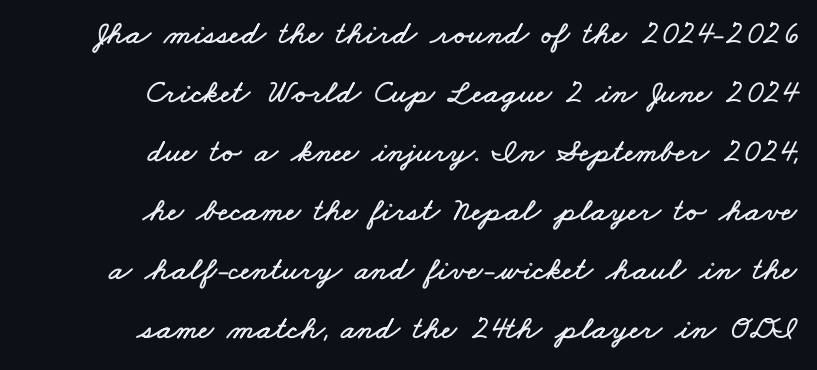
The image shows 33 px wide type; set right-aligned, line spacing 1.79x, normal letter spacing, not underlined; low stroke contrast and a small x-height.
